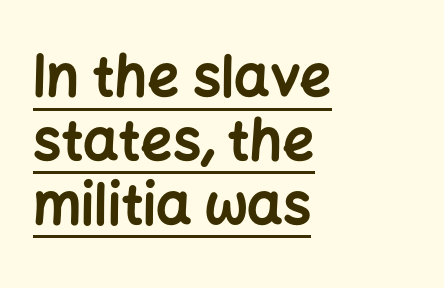
{"serif": "no", "italic": "no", "bold": "yes", "weight": "bold", "width": "normal", "stroke_contrast": "low", "x_height": "medium", "monospaced": "no", "underline": "yes", "align": "left", "line_spacing": "tight", "line_spacing_ratio": 1.14, "letter_spacing": "normal", "letter_spacing_em": 0.0, "glyph_px": 56}
